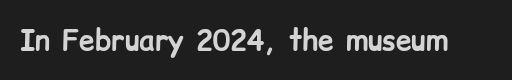
The passage shown is emphatically bold. Observe the ordinary spacing: letters are neighbours, not strangers. Spacing verdict: proportional, widths tailored to each character. The designer went with a sans here, leaving each stem footless. Rule under the text: the space is simply empty.
